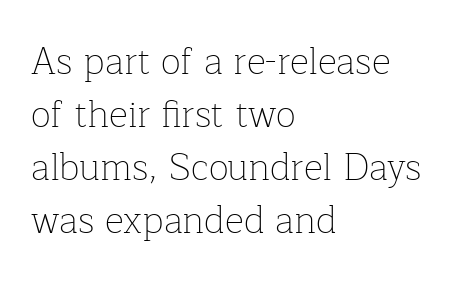
The image shows 37 px thin serif type, upright; set left-aligned, normal line spacing (1.43x), normal letter spacing, not underlined; low stroke contrast and a medium x-height.
